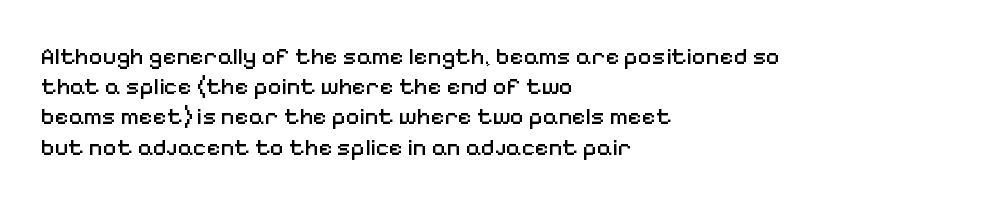
The weight would be labelled regular, book, light, or lighter still. Every stem runs plumb, perpendicular to the baseline. Descender tails drop into unmarked territory. One glance says typical: line gaps are just what's usual.
